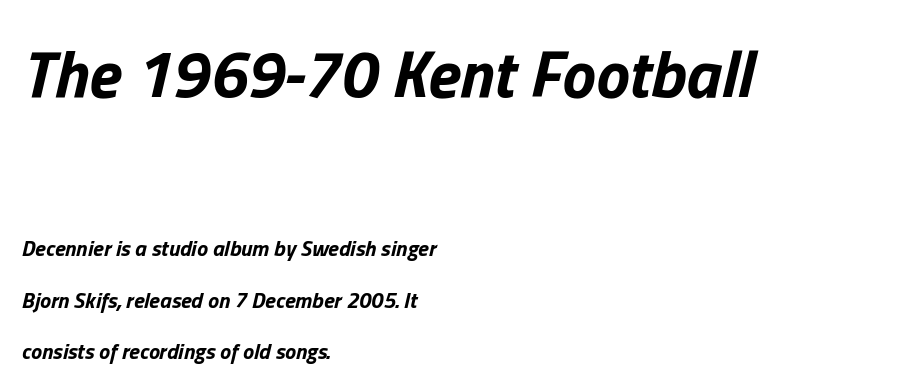
The rendering uses a large line-height, opening up the rows. Does the weight exceed regular? Yes, all the way to bold. What stands out about the letter spacing? Nothing — it is the standard amount. The glyphs look as if they've been sheared to an angle. The lines in this sample share a left origin and differ only in where they stop.
